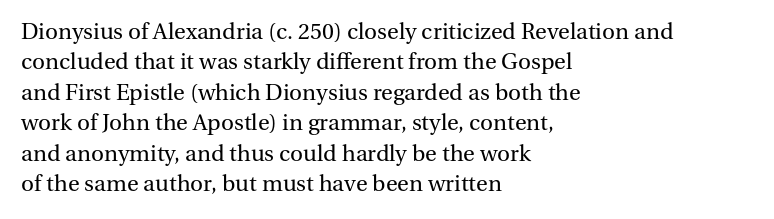
{"italic": "no", "bold": "no", "underline": "no", "align": "left", "line_spacing": "normal", "line_spacing_ratio": 1.27, "letter_spacing": "normal", "letter_spacing_em": 0.0, "glyph_px": 24}
